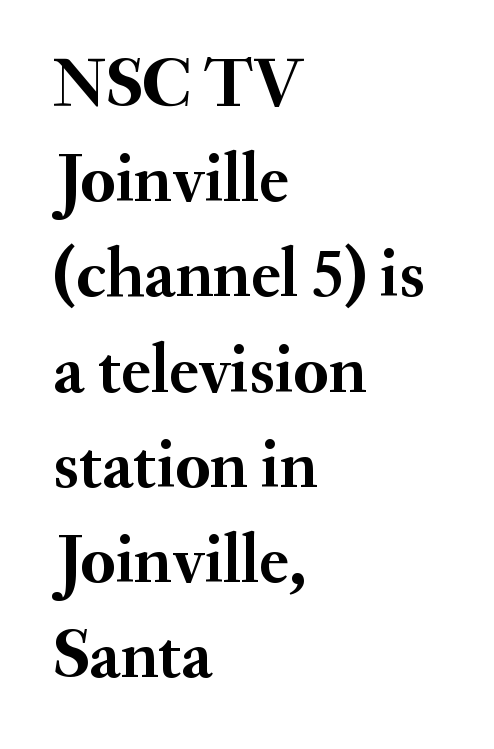
Q: Is the text bold? A: Yes.
Q: Is the text italic (slanted)? A: No, it is upright.
Q: Is the typeface a serif or a sans-serif typeface? A: Serif.
Q: Is the text underlined? A: No.
Q: How is the paragraph aligned? A: Left-aligned.
Q: Is the spacing between letters normal or unusually wide? A: Normal.
Q: Is the spacing between lines tight, normal or loose? A: Normal.
Q: Width (condensed, normal, or wide)? A: Normal.
Q: Stroke contrast? A: Medium.
Q: x-height? A: Small.
Q: Monospaced? A: No.
